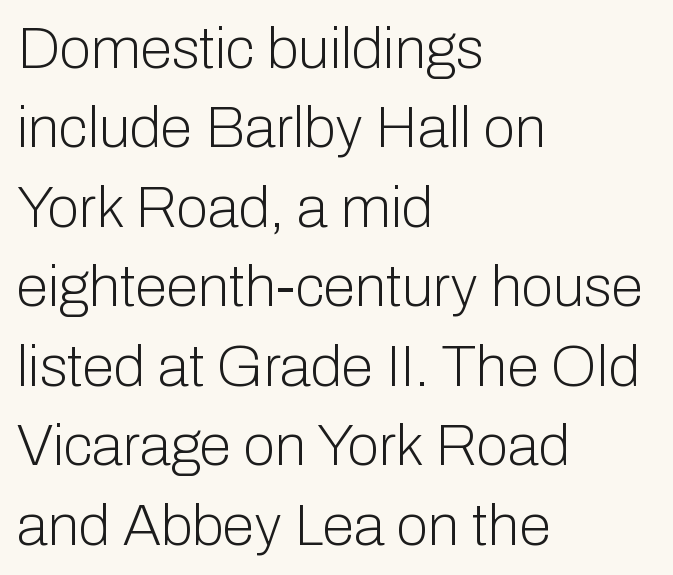
Layout note: lines flush left. Posture: upright roman. This sample has the flowing, uneven cadence of proportional lettering. Weight: in the light-to-regular range. Check where the strokes stop: nothing finishes them off — pure sans.
